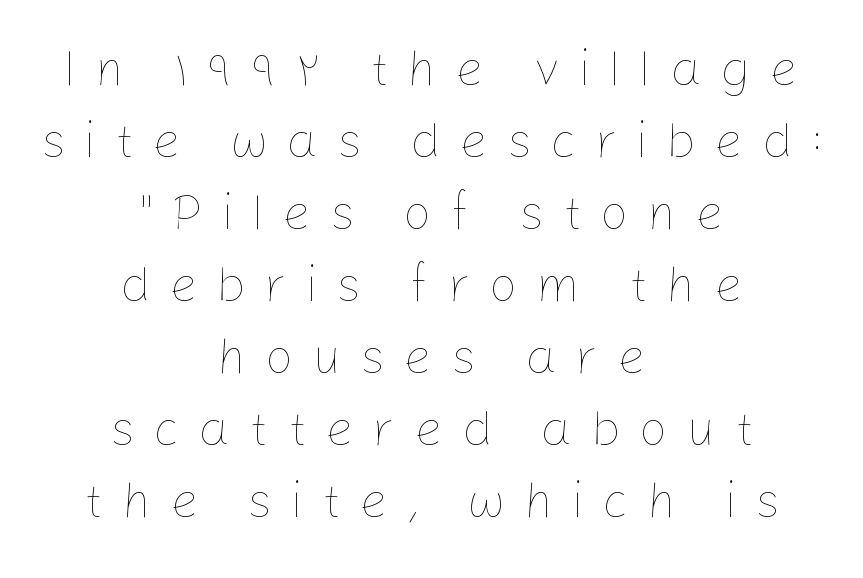
Stems and bowls with no extra thickness — not bold. This sample uses expanded letter spacing, leaving extra air between glyphs. The letters advance in unequal steps, a hallmark of proportional type. If you folded the block vertically in half, each line would mirror itself in length.
